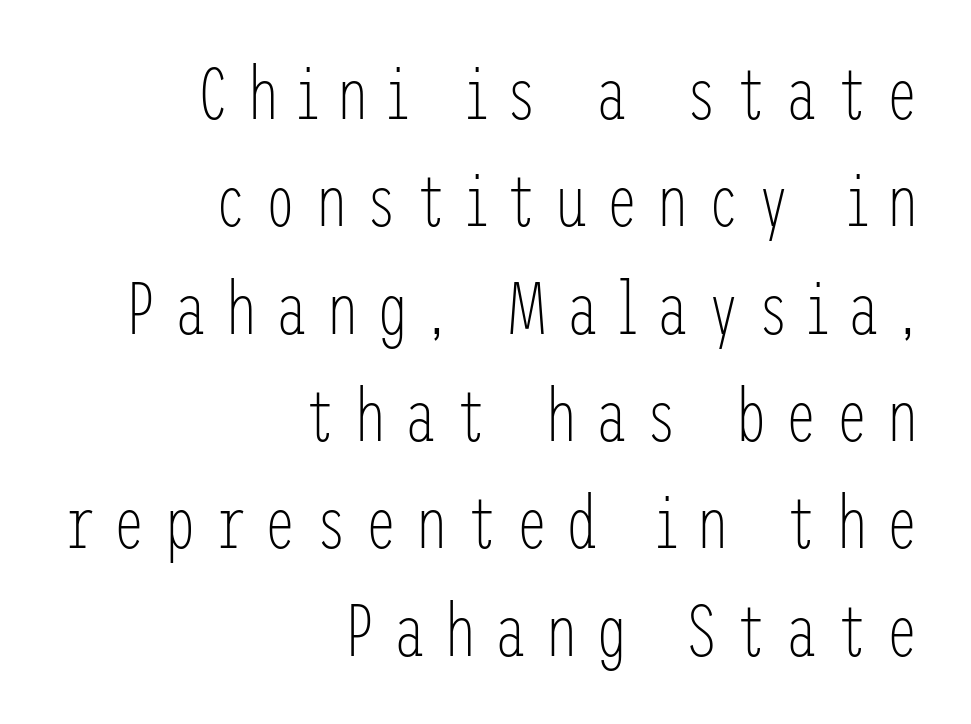
{"serif": "no", "italic": "no", "bold": "no", "weight": "light", "width": "condensed", "stroke_contrast": "low", "x_height": "medium", "underline": "no", "align": "right", "line_spacing": "normal", "line_spacing_ratio": 1.47, "letter_spacing": "wide", "letter_spacing_em": 0.24, "glyph_px": 73}
